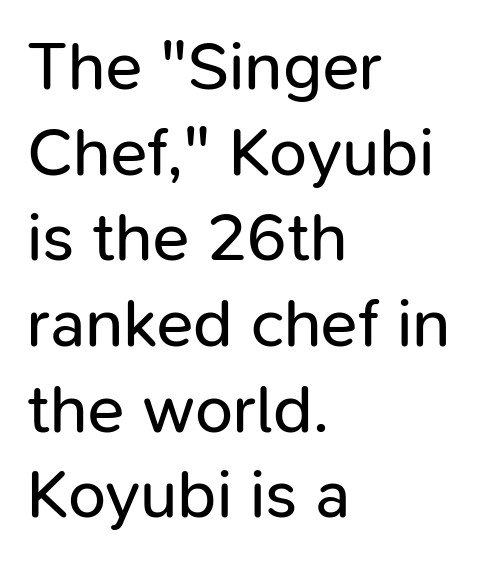
The image shows 68 px regular-weight sans-serif type, upright; set left-aligned, normal line spacing (1.26x), normal letter spacing, not underlined; low stroke contrast and a medium x-height.
